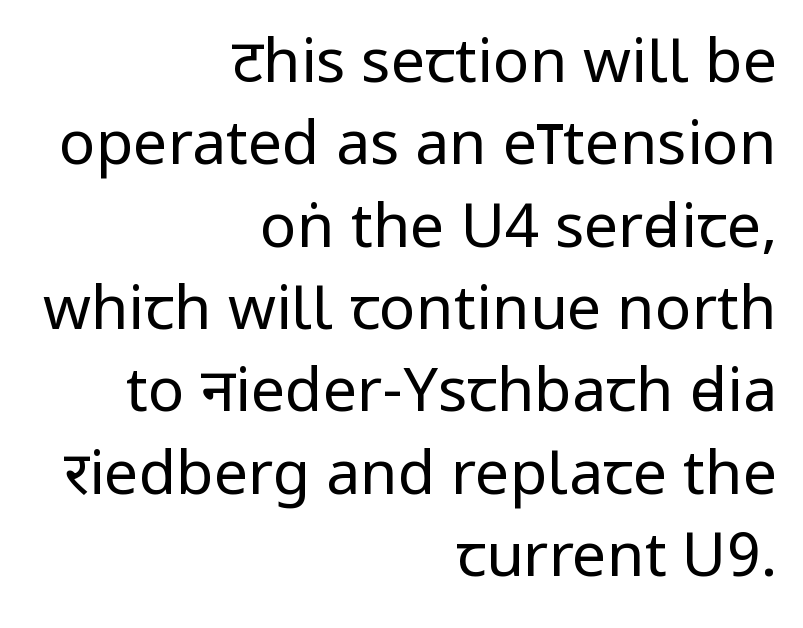
Ascenders rise straight up at ninety degrees. Regarding leading, the lines here are spaced in the standard way. All the whitespace from short lines collects on the left. Unmarked baselines from the first word to the last. This is sans-serif lettering, the kind often seen on screens and signage.
